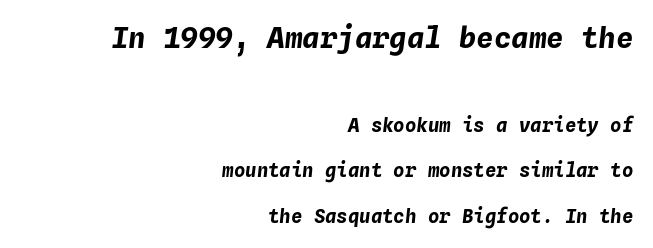
The image shows 29 px bold type, italic (leaning right), monospaced; set right-aligned, loose line spacing (2.4x), normal letter spacing, not underlined; the first (top) block is 1.53x larger; low stroke contrast and a medium x-height.
